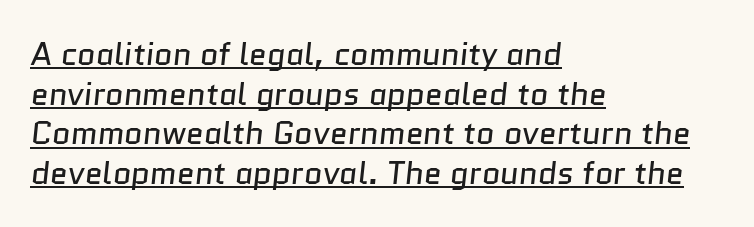
This rendering uses left alignment, leaving the right contour irregular. Are there feet on the stems? There aren't — it's a sans. Heft: none added — not bold. A typographer would call this underscored text. The passage shown is typed in a proportional face where columns would drift. The horizontal fit of the characters is conventional and even.
